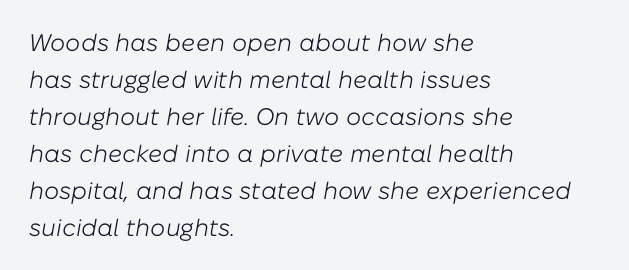
The image shows 24 px text type, italic (leaning right); set left-aligned, normal line spacing (1.54x), normal letter spacing, not underlined.
